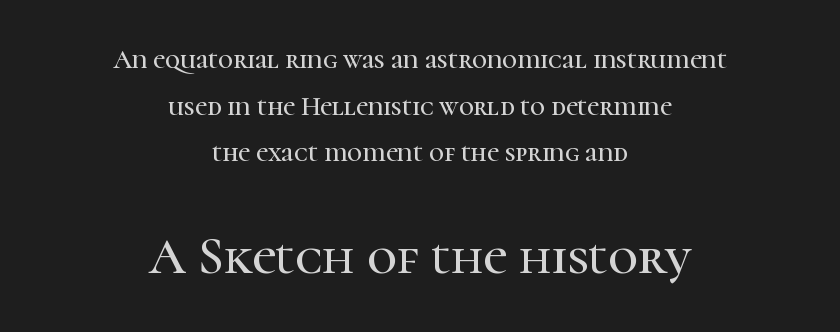
Observe the serifs anchoring each vertical stroke in this sample. The letters sit at their default tracking, neither squeezed nor spread. Notice how the passage keeps no hard edge, just a central spine. Underline: absent. Spacing verdict: proportional, widths tailored to each character.
